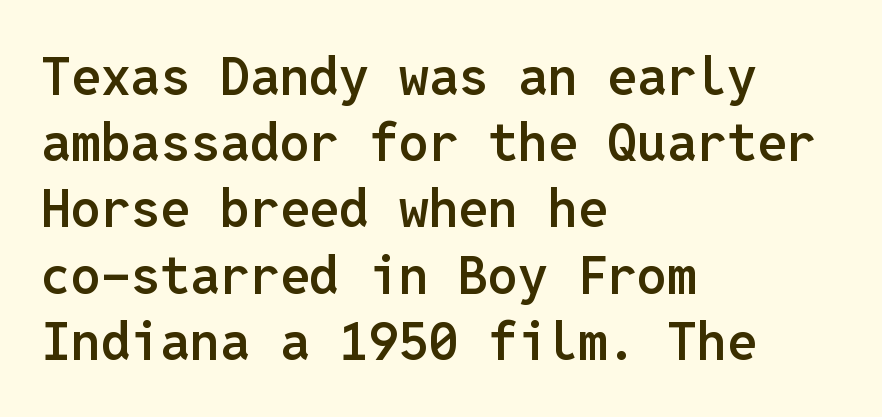
Serif or sans? Sans — the stroke terminals are bare. Each line starts at the same left margin while the right side varies. Think of a typewriter: that constant character pitch is what you see here. The string is rendered with underlining switched off. Observe the ordinary spacing: letters are neighbours, not strangers.
